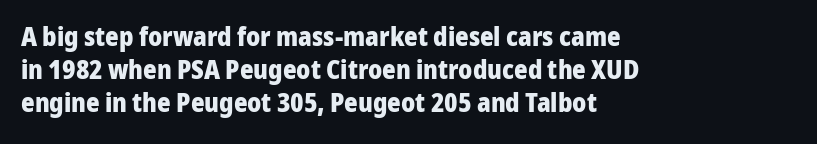
{"italic": "no", "bold": "yes", "underline": "no", "align": "left", "line_spacing": "normal", "line_spacing_ratio": 1.26, "letter_spacing": "normal", "letter_spacing_em": 0.0, "glyph_px": 26}
